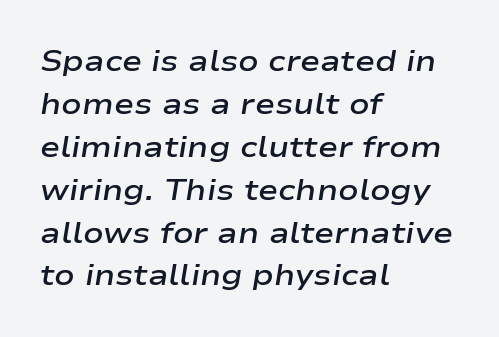
Q: Is the text bold? A: Semi-bold.
Q: Is the text italic (slanted)? A: Yes, it leans right by about 9 degrees.
Q: Is the text underlined? A: No.
Q: How is the paragraph aligned? A: Left-aligned.
Q: Is the spacing between letters normal or unusually wide? A: Normal.
Q: Is the spacing between lines tight, normal or loose? A: Normal.
Q: Width (condensed, normal, or wide)? A: Wide.
Q: Stroke contrast? A: Low.
Q: x-height? A: Medium.
Q: Monospaced? A: No.
